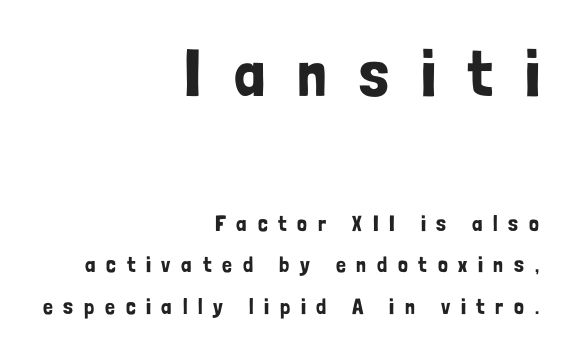
The image shows 66 px condensed sans-serif type, upright; set right-aligned, line spacing 1.88x, unusually wide letter spacing (+0.49 em), not underlined; the first (top) block is 3.0x larger; low stroke contrast and a medium x-height.
